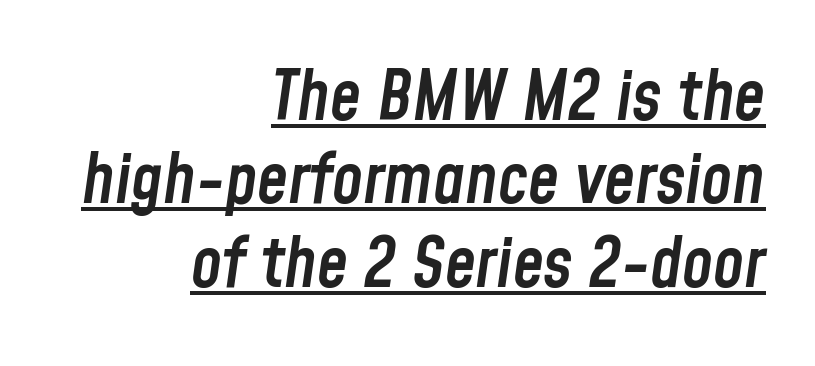
Weight check: semibold — heavier than regular, not quite bold. Default kerning and tracking; the words read as compact shapes. The glyphs are accompanied by a horizontal stroke just below them. The lines are quadded right. This sample has the flowing, uneven cadence of proportional lettering. This sample uses an oblique cut, with every glyph tilted off the vertical.
